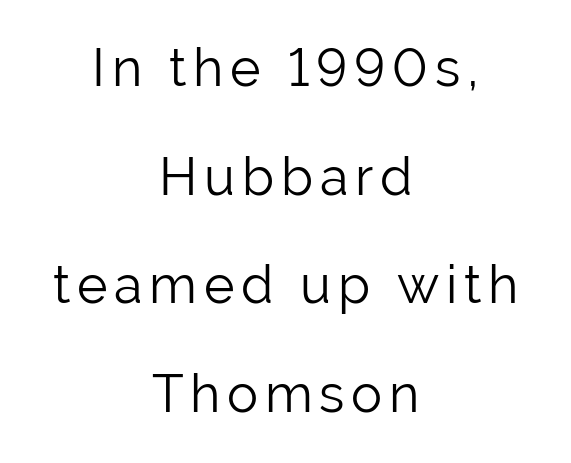
{"serif": "no", "italic": "no", "bold": "no", "weight": "light", "width": "normal", "stroke_contrast": "low", "x_height": "medium", "monospaced": "no", "underline": "no", "align": "center", "line_spacing": "loose", "line_spacing_ratio": 2.09, "glyph_px": 52}
